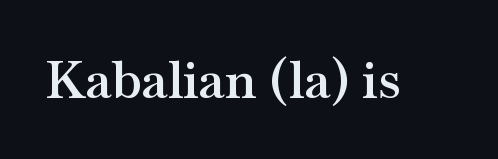
The font is running at a semibold setting, under full bold. The letters sit at their default tracking, neither squeezed nor spread. A typesetter would label this face a serif. Unlike italic type, these characters show no tilt at all. These lines are rendered in a variable-pitch font. Letters rest on an invisible, unmarked baseline.
